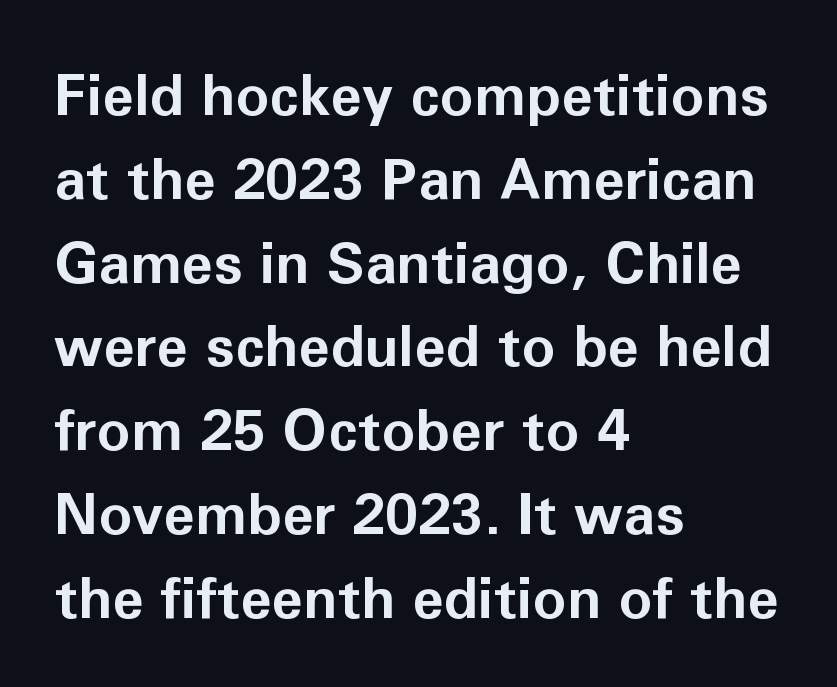
Q: Is the text bold? A: Yes.
Q: Is the text italic (slanted)? A: No, it is upright.
Q: Is the typeface a serif or a sans-serif typeface? A: Sans-serif.
Q: Is the text underlined? A: No.
Q: How is the paragraph aligned? A: Left-aligned.
Q: Is the spacing between letters normal or unusually wide? A: Normal.
Q: Is the spacing between lines tight, normal or loose? A: Normal.
Q: Width (condensed, normal, or wide)? A: Normal.
Q: Stroke contrast? A: Low.
Q: x-height? A: Medium.
Q: Monospaced? A: No.
